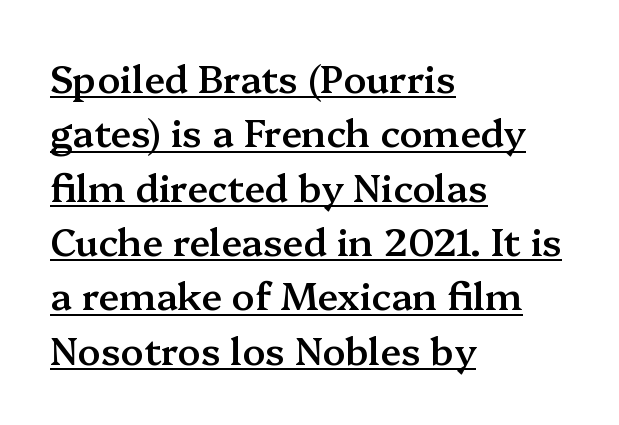
The image shows 38 px semibold serif type, upright; set left-aligned, normal line spacing (1.43x), normal letter spacing, underlined; medium stroke contrast and a medium x-height.
